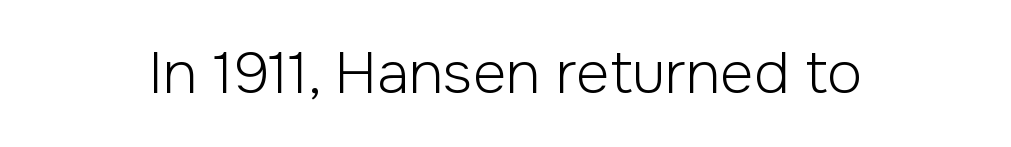
{"serif": "no", "italic": "no", "bold": "no", "weight": "light", "width": "normal", "stroke_contrast": "low", "x_height": "medium", "monospaced": "no", "underline": "no", "letter_spacing": "normal", "letter_spacing_em": 0.0, "glyph_px": 58}
